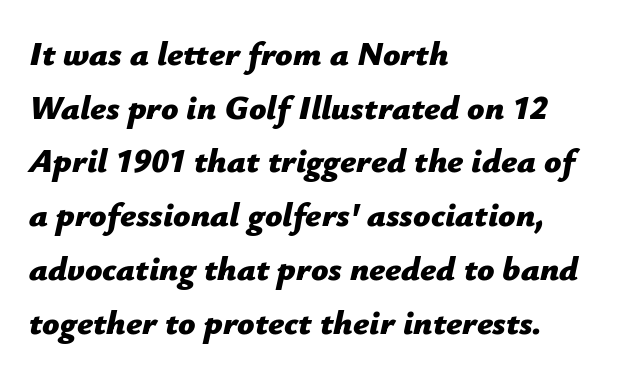
The image shows 34 px bold type, italic (leaning right); set left-aligned, normal line spacing (1.58x), normal letter spacing, not underlined; low stroke contrast and a medium x-height.
